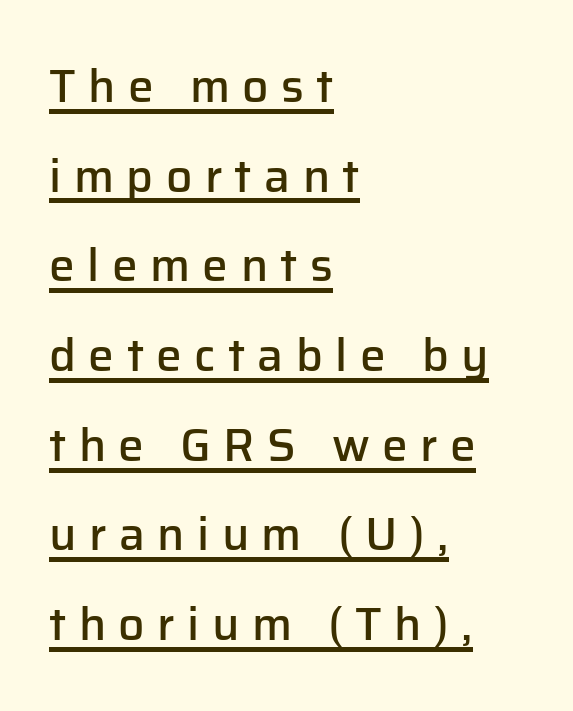
{"serif": "no", "italic": "no", "bold": "semi", "weight": "semibold", "width": "normal", "stroke_contrast": "low", "x_height": "medium", "monospaced": "no", "underline": "yes", "align": "left", "line_spacing": "loose", "line_spacing_ratio": 1.95, "letter_spacing": "wide", "letter_spacing_em": 0.27, "glyph_px": 46}
